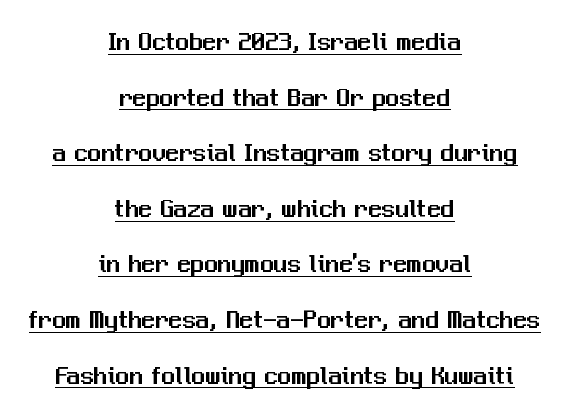
Successive baselines arrive slowly, with a big drop between each. Letter spacing: default. Upright lettering throughout. This rendering features underlined lettering.
